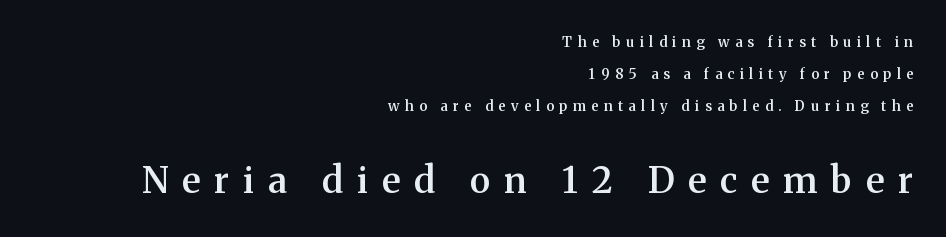
{"serif": "yes", "italic": "no", "bold": "semi", "weight": "semibold", "width": "normal", "stroke_contrast": "medium", "x_height": "medium", "monospaced": "no", "underline": "no", "align": "right", "line_spacing": "loose", "line_spacing_ratio": 2.27, "letter_spacing": "wide", "letter_spacing_em": 0.39, "larger_block": "second", "size_ratio": 2.57, "glyph_px": 36}
